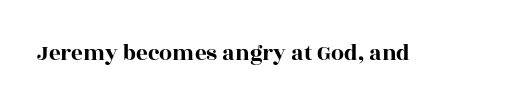
Q: Is the text italic (slanted)? A: No, it is upright.
Q: Is the text underlined? A: No.
Q: Is the spacing between letters normal or unusually wide? A: Normal.
